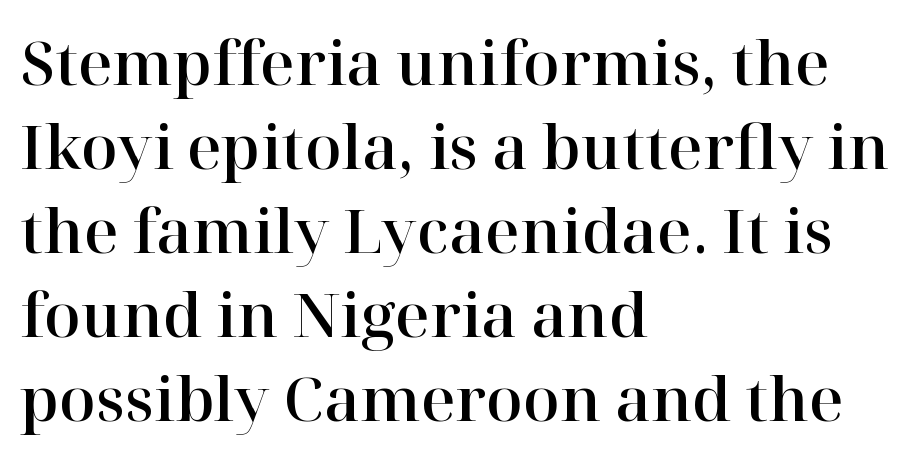
{"serif": "yes", "italic": "no", "width": "normal", "stroke_contrast": "high", "x_height": "medium", "monospaced": "no", "underline": "no", "align": "left", "line_spacing": "normal", "line_spacing_ratio": 1.4, "letter_spacing": "normal", "letter_spacing_em": 0.0, "glyph_px": 60}
